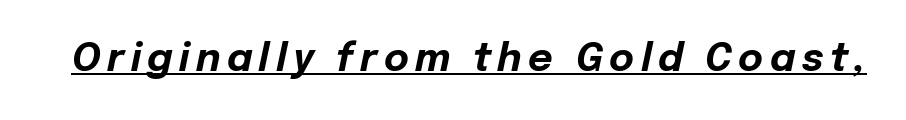
Q: Is the text bold? A: Yes.
Q: Is the text italic (slanted)? A: Yes, it leans right by about 12 degrees.
Q: Is the text underlined? A: Yes.
Q: Width (condensed, normal, or wide)? A: Normal.
Q: Stroke contrast? A: Low.
Q: x-height? A: Medium.
Q: Monospaced? A: No.
